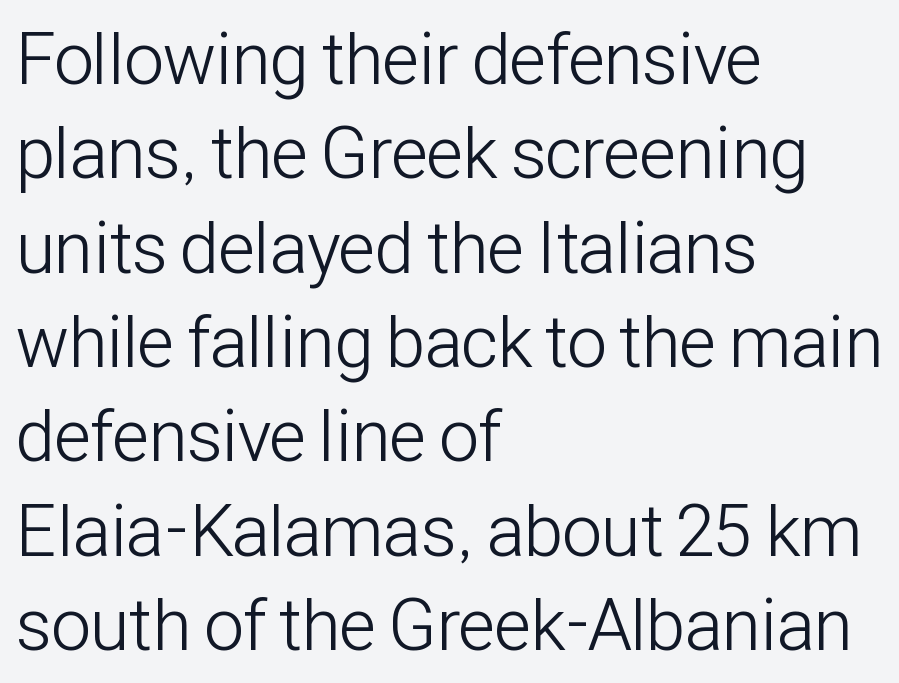
The image shows 72 px light, condensed sans-serif type, upright; set left-aligned, normal line spacing (1.31x), normal letter spacing, not underlined; low stroke contrast and a medium x-height.
